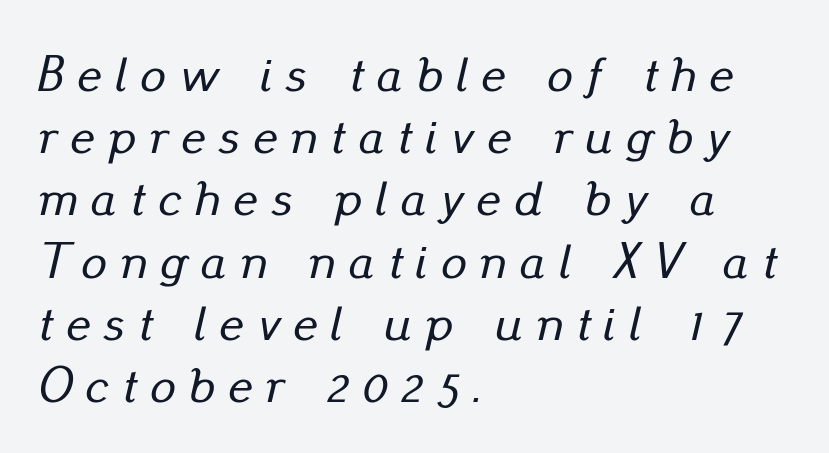
{"italic": "yes", "lean": "right", "slant_degrees": 13, "width": "normal", "stroke_contrast": "low", "x_height": "small", "monospaced": "no", "underline": "no", "align": "left", "line_spacing_ratio": 1.22, "letter_spacing": "wide", "letter_spacing_em": 0.26, "glyph_px": 51}
